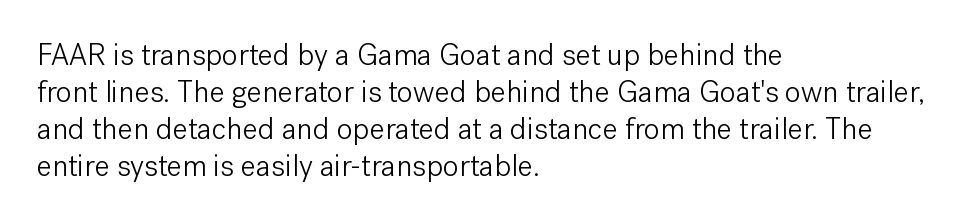
Typeset ragged right — the left edge is the straight one. Glyph-to-glyph distance matches everyday printed text. Think of a printed novel: that variable character pitch is what you see here. Summary of weight: not heavy and not bold. A typesetter would label this face a sans.
